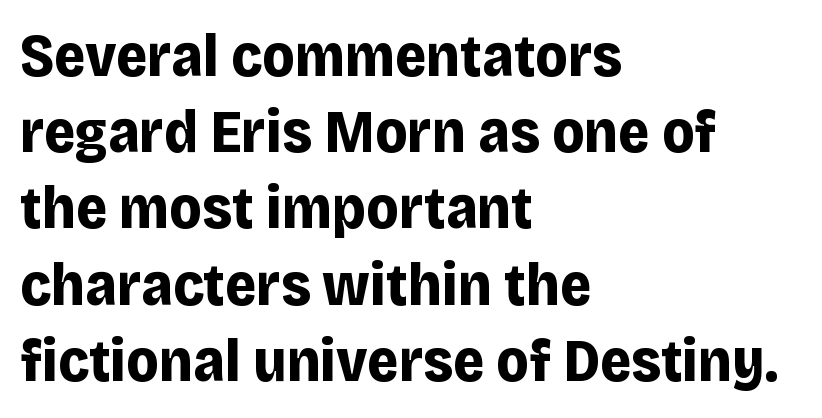
{"serif": "no", "italic": "no", "bold": "yes", "weight": "bold", "width": "normal", "stroke_contrast": "low", "x_height": "large", "monospaced": "no", "underline": "no", "align": "left", "line_spacing": "normal", "line_spacing_ratio": 1.27, "letter_spacing": "normal", "letter_spacing_em": 0.0, "glyph_px": 60}
